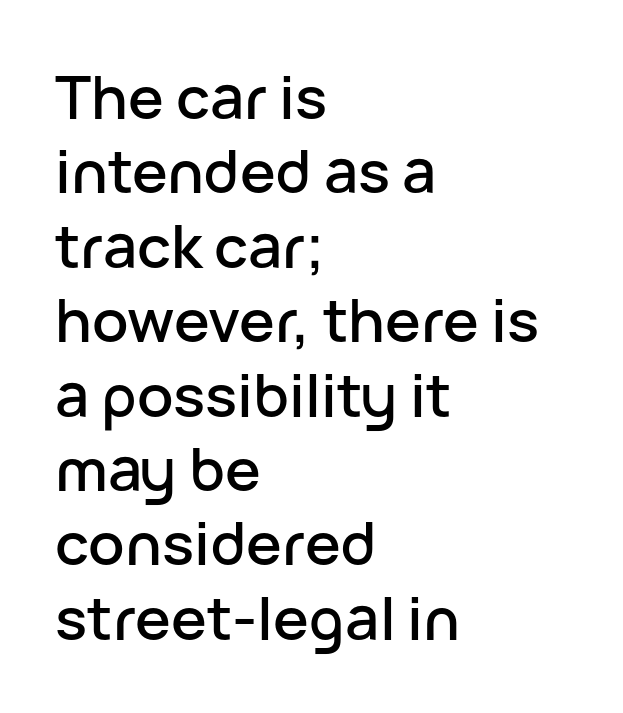
The type sits square on the baseline with zero lean. Does extra space separate the letters? No, they use regular spacing. The strip under each line holds only bare page. Layout note: lines flush left.
